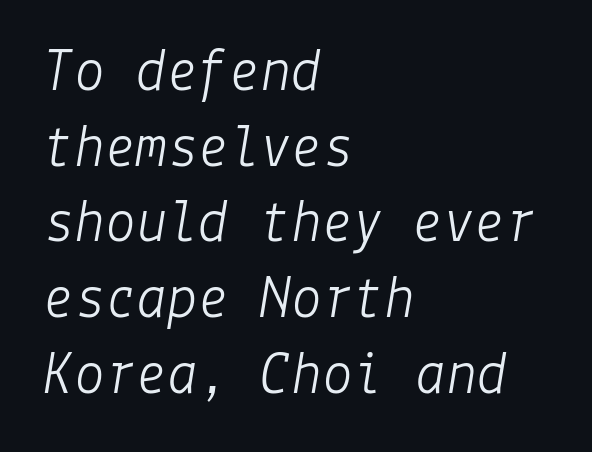
Q: Is the text bold? A: No.
Q: Is the text italic (slanted)? A: Yes, it leans right by about 9 degrees.
Q: Is the text underlined? A: No.
Q: How is the paragraph aligned? A: Left-aligned.
Q: Is the spacing between letters normal or unusually wide? A: Normal.
Q: Width (condensed, normal, or wide)? A: Normal.
Q: Stroke contrast? A: Low.
Q: x-height? A: Medium.
